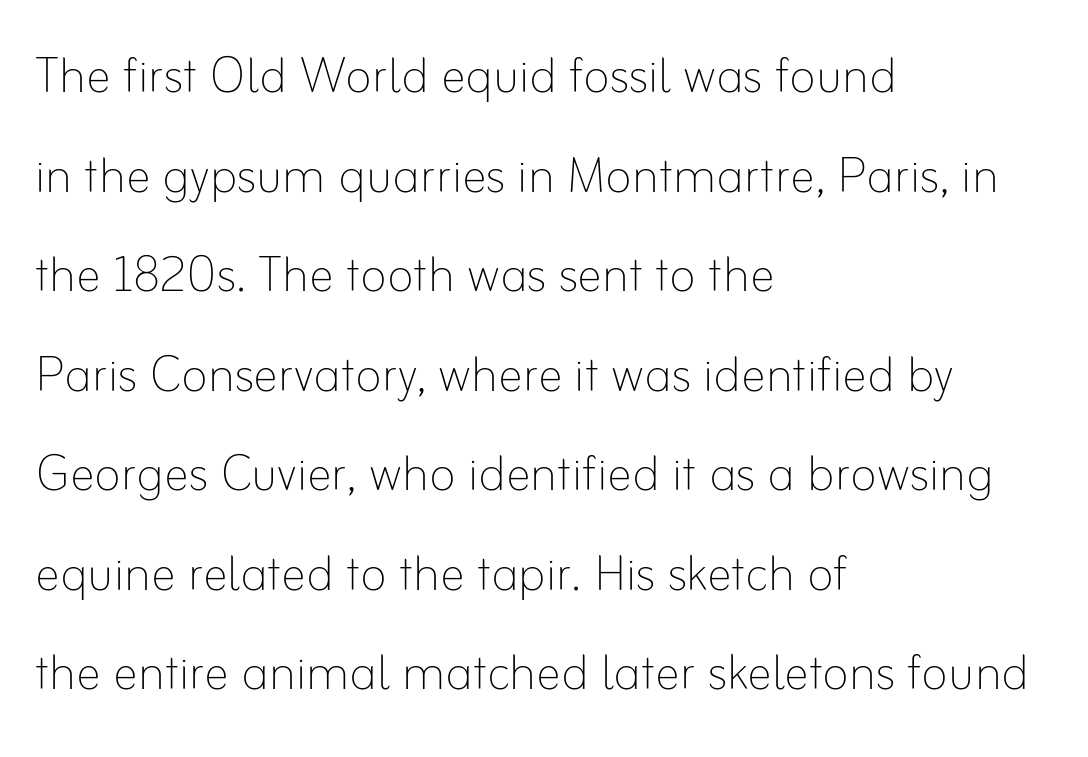
Weight: in the light-to-regular range. How would I describe the line gaps? Plain and ordinary. The horizontal fit of the characters is conventional and even. Each line starts at the same left margin while the right side varies. Ordinary non-slanted type is in use.
